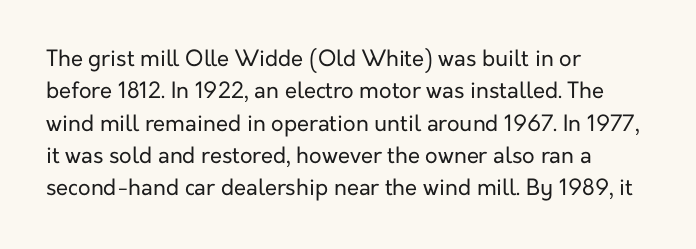
The image shows 22 px text type, upright; set left-aligned, normal line spacing (1.47x), normal letter spacing, not underlined.
